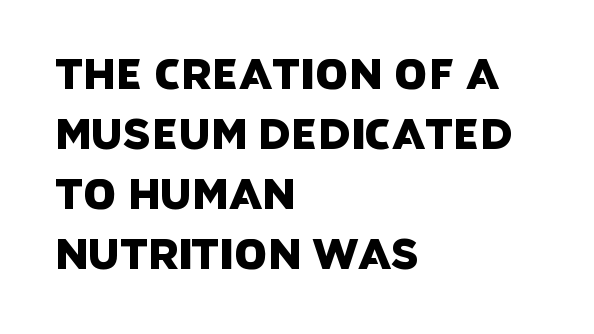
The image shows 42 px sans-serif type; set left-aligned, normal line spacing (1.43x), normal letter spacing, not underlined; low stroke contrast and a large x-height.
